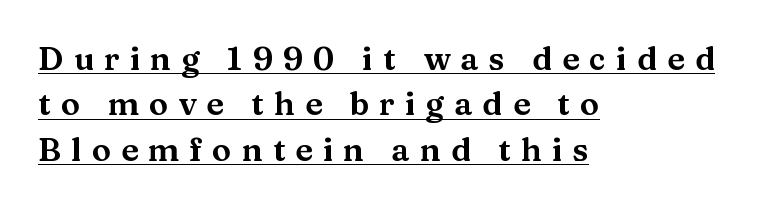
Q: Is the text italic (slanted)? A: No, it is upright.
Q: Is the typeface a serif or a sans-serif typeface? A: Serif.
Q: Is the text underlined? A: Yes.
Q: How is the paragraph aligned? A: Left-aligned.
Q: Is the spacing between letters normal or unusually wide? A: Unusually wide.
Q: Is the spacing between lines tight, normal or loose? A: Normal.
Q: Width (condensed, normal, or wide)? A: Wide.
Q: Stroke contrast? A: Medium.
Q: x-height? A: Medium.
Q: Monospaced? A: No.
